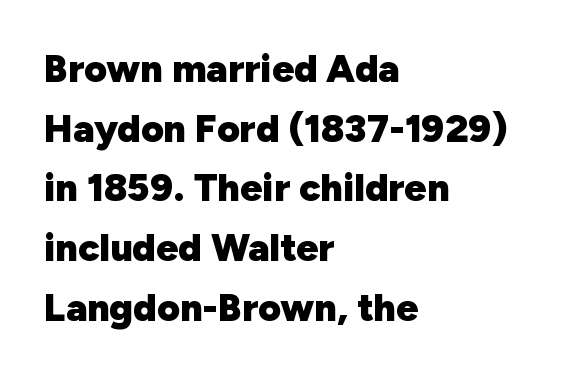
Layout note: lines flush left. The horizontal fit of the characters is conventional and even. Is this a fixed-width face? No — the glyphs have proportional, varying widths. The space directly below the letters is spotless. Compared with typical paragraphs, the rows here are spaced about the same.
